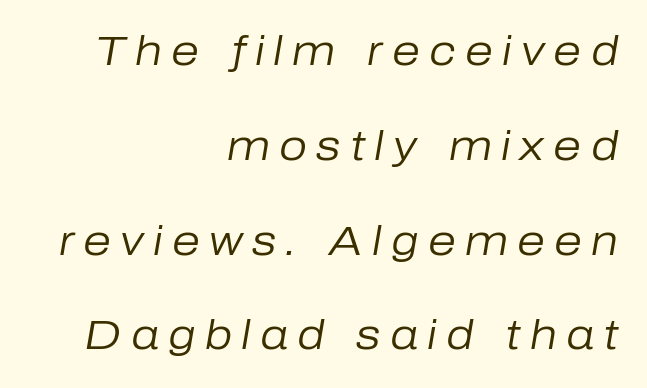
{"italic": "yes", "lean": "right", "slant_degrees": 10, "bold": "no", "weight": "regular", "width": "normal", "stroke_contrast": "low", "x_height": "medium", "monospaced": "no", "underline": "no", "align": "right", "line_spacing": "loose", "line_spacing_ratio": 2.37, "letter_spacing": "wide", "letter_spacing_em": 0.23, "glyph_px": 40}
